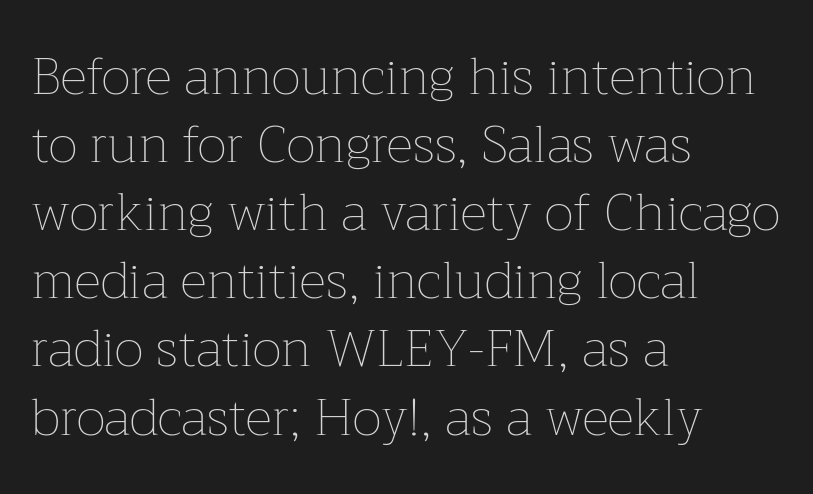
Q: Is the text bold? A: No.
Q: Is the text italic (slanted)? A: No, it is upright.
Q: Is the text underlined? A: No.
Q: How is the paragraph aligned? A: Left-aligned.
Q: Is the spacing between letters normal or unusually wide? A: Normal.
Q: Is the spacing between lines tight, normal or loose? A: Normal.
Q: Width (condensed, normal, or wide)? A: Normal.
Q: Stroke contrast? A: Low.
Q: x-height? A: Medium.
Q: Monospaced? A: No.
